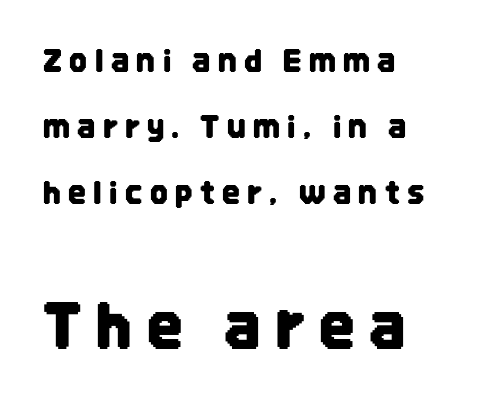
Q: Is the text italic (slanted)? A: No, it is upright.
Q: Is the typeface a serif or a sans-serif typeface? A: Sans-serif.
Q: Is the text underlined? A: No.
Q: How is the paragraph aligned? A: Left-aligned.
Q: Is the spacing between letters normal or unusually wide? A: Unusually wide.
Q: Is the spacing between lines tight, normal or loose? A: Loose.
Q: Which block of text is set in a larger size, the first (top) or the second (bottom)? A: The second (bottom) one.
Q: Width (condensed, normal, or wide)? A: Condensed.
Q: Stroke contrast? A: Low.
Q: x-height? A: Large.
Q: Monospaced? A: No.
